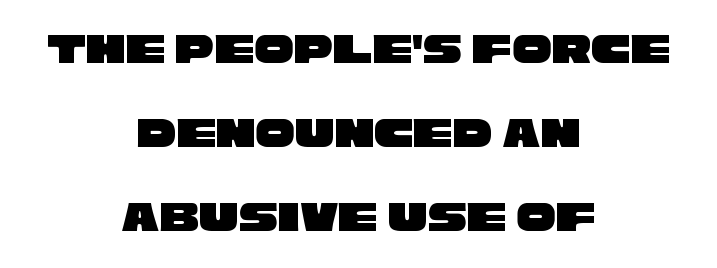
The image shows 44 px wide sans-serif type; set centered, loose line spacing (1.91x), normal letter spacing, not underlined; low stroke contrast and a large x-height.
